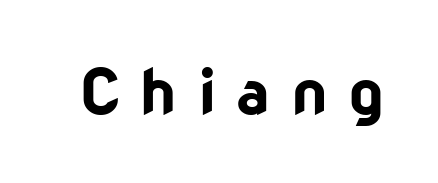
The image shows 62 px bold sans-serif type, upright; set unusually wide letter spacing (+0.33 em), not underlined; low stroke contrast and a medium x-height.
